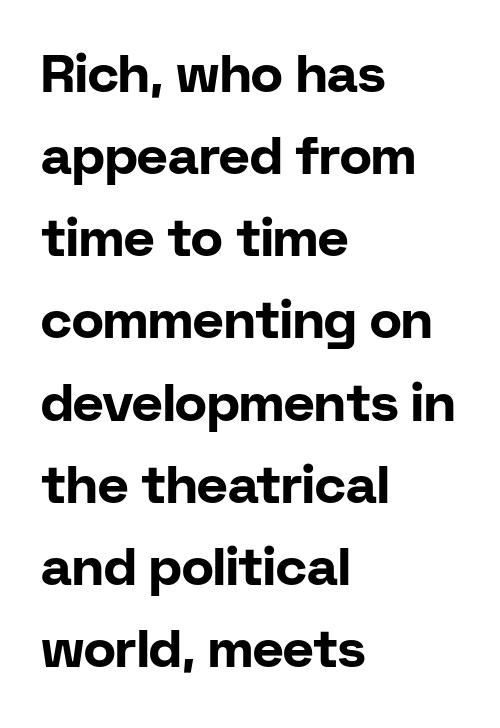
Q: Is the text bold? A: Yes.
Q: Is the text italic (slanted)? A: No, it is upright.
Q: Is the typeface a serif or a sans-serif typeface? A: Sans-serif.
Q: Is the text underlined? A: No.
Q: How is the paragraph aligned? A: Left-aligned.
Q: Is the spacing between letters normal or unusually wide? A: Normal.
Q: Is the spacing between lines tight, normal or loose? A: Normal.
Q: Width (condensed, normal, or wide)? A: Normal.
Q: Stroke contrast? A: Low.
Q: x-height? A: Medium.
Q: Monospaced? A: No.
